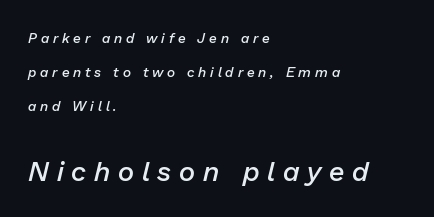
Q: Is the text bold? A: Semi-bold.
Q: Is the text italic (slanted)? A: Yes, it leans right by about 13 degrees.
Q: Is the text underlined? A: No.
Q: How is the paragraph aligned? A: Left-aligned.
Q: Is the spacing between letters normal or unusually wide? A: Unusually wide.
Q: Is the spacing between lines tight, normal or loose? A: Loose.
Q: Which block of text is set in a larger size, the first (top) or the second (bottom)? A: The second (bottom) one.
Q: Width (condensed, normal, or wide)? A: Normal.
Q: Stroke contrast? A: Low.
Q: x-height? A: Medium.
Q: Monospaced? A: No.
